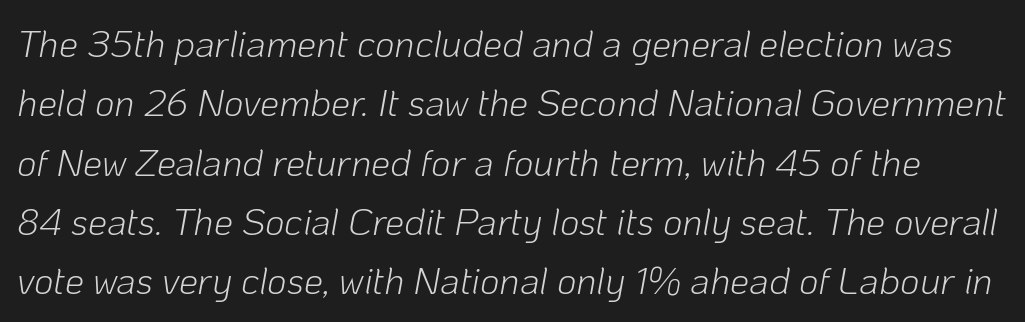
The image shows 38 px light type, italic (leaning right); set normal line spacing (1.56x), normal letter spacing, not underlined; low stroke contrast and a medium x-height.
